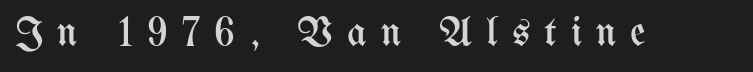
{"italic": "no", "bold": "no", "weight": "regular", "width": "condensed", "stroke_contrast": "medium", "x_height": "medium", "monospaced": "no", "underline": "no", "letter_spacing": "wide", "letter_spacing_em": 0.34, "glyph_px": 42}
